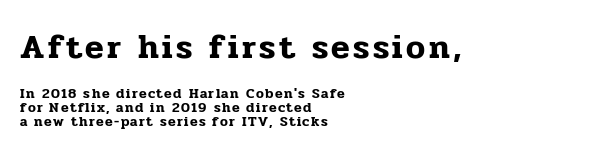
The image shows 34 px serif type, upright; set left-aligned, tight line spacing (1.02x), not underlined; the first (top) block is 2.43x larger; low stroke contrast and a medium x-height.
